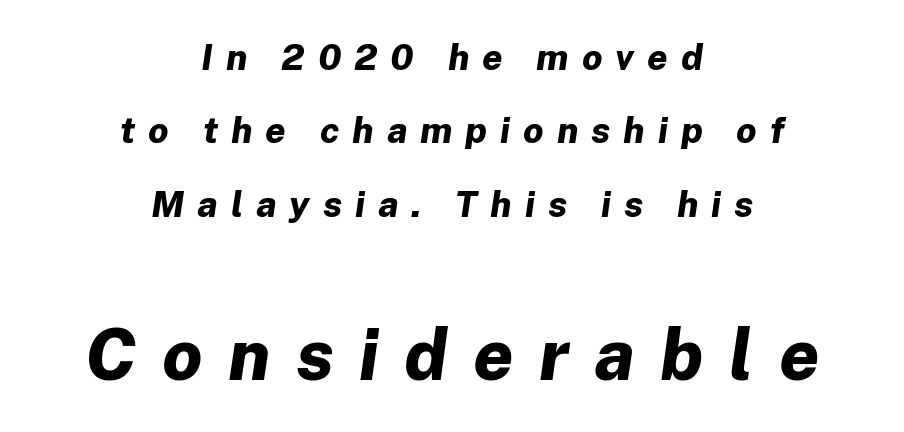
The image shows 71 px bold type, italic (leaning right); set centered, loose line spacing (2.04x), unusually wide letter spacing (+0.36 em), not underlined; the second (bottom) block is 1.97x larger; low stroke contrast and a medium x-height.
